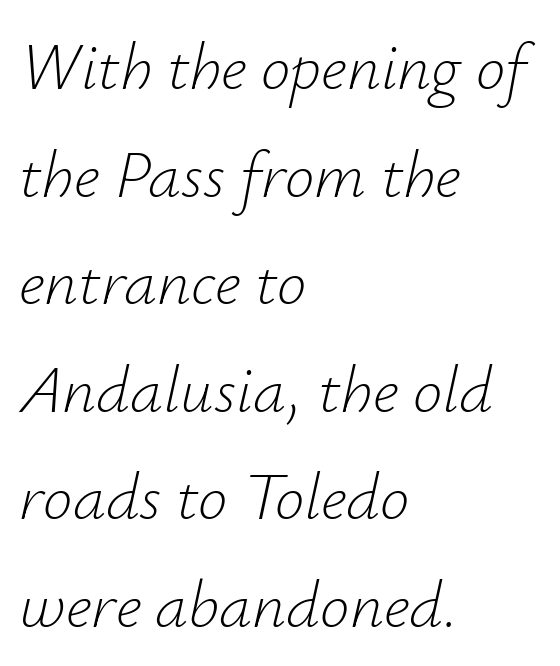
Q: Is the text bold? A: No.
Q: Is the text italic (slanted)? A: Yes, it leans right by about 12 degrees.
Q: Is the text underlined? A: No.
Q: How is the paragraph aligned? A: Left-aligned.
Q: Is the spacing between letters normal or unusually wide? A: Normal.
Q: Is the spacing between lines tight, normal or loose? A: Normal.
Q: Width (condensed, normal, or wide)? A: Normal.
Q: Stroke contrast? A: Low.
Q: x-height? A: Small.
Q: Monospaced? A: No.
